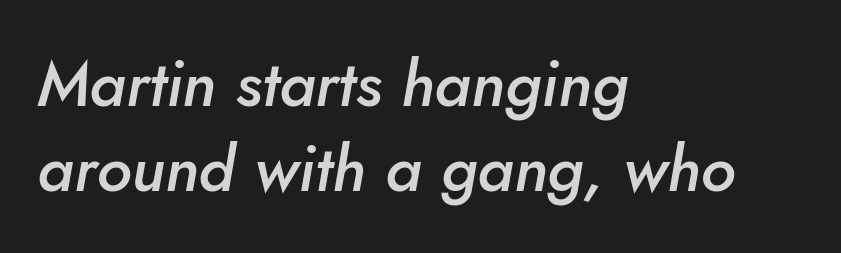
{"italic": "yes", "lean": "right", "slant_degrees": 10, "bold": "semi", "weight": "semibold", "width": "normal", "stroke_contrast": "low", "x_height": "small", "monospaced": "no", "underline": "no", "align": "left", "line_spacing": "normal", "line_spacing_ratio": 1.33, "letter_spacing": "normal", "letter_spacing_em": 0.0, "glyph_px": 64}
